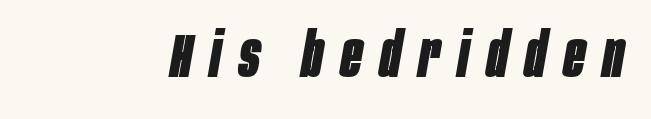
Display-style spreading of the glyphs; the letterfit is very open. Does the lettering tilt? It does — this is italic. What weight is shown? A full bold with thick strokes. The passage shown is not underscored anywhere. The letters advance in unequal steps, a hallmark of proportional type.
